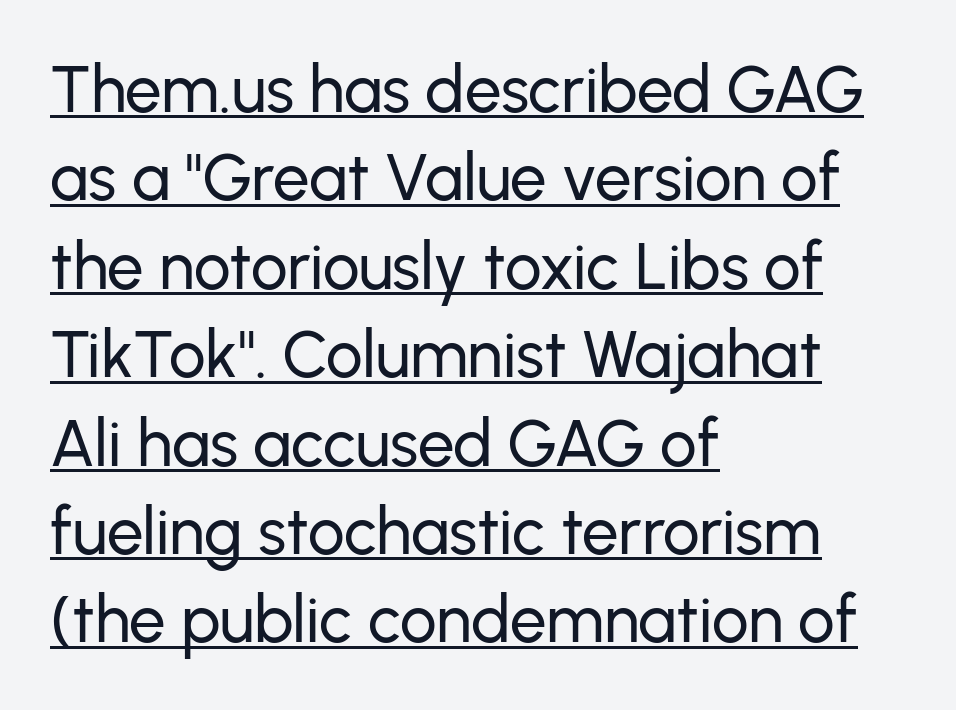
Standard letterfit; no display-style spreading of the glyphs. Nope, not italic — everything's standing straight. Decoration check: the copy is underlined. The passage shown stacks its lines at a standard gap. Is this a fixed-width face? No — the glyphs have proportional, varying widths. This rendering uses left alignment, leaving the right contour irregular.
